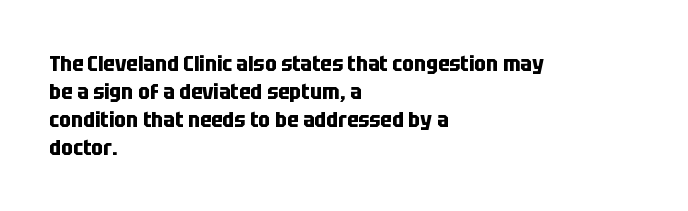
{"italic": "no", "bold": "yes", "underline": "no", "align": "left", "line_spacing": "normal", "line_spacing_ratio": 1.27, "letter_spacing": "normal", "letter_spacing_em": 0.0, "glyph_px": 22}
